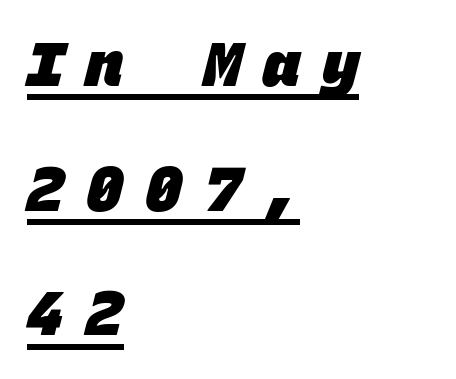
Q: Is the text bold? A: Yes.
Q: Is the typeface a serif or a sans-serif typeface? A: Sans-serif.
Q: Is the text underlined? A: Yes.
Q: How is the paragraph aligned? A: Left-aligned.
Q: Is the spacing between letters normal or unusually wide? A: Unusually wide.
Q: Is the spacing between lines tight, normal or loose? A: Loose.
Q: Width (condensed, normal, or wide)? A: Normal.
Q: Stroke contrast? A: Low.
Q: x-height? A: Large.
Q: Monospaced? A: Yes.
